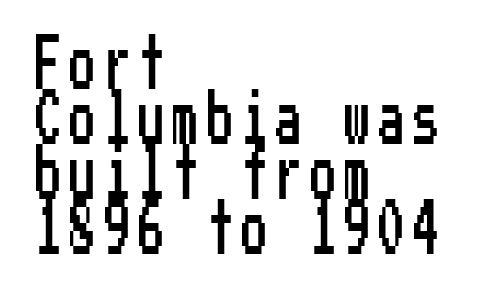
The image shows 52 px condensed sans-serif type, upright; set left-aligned, tight line spacing (1.06x), not underlined; low stroke contrast and a medium x-height.
